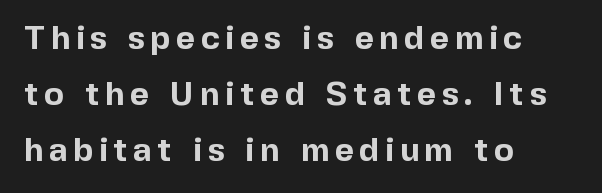
The image shows 33 px bold sans-serif type, upright; set left-aligned, normal line spacing (1.7x), not underlined; a medium x-height.
